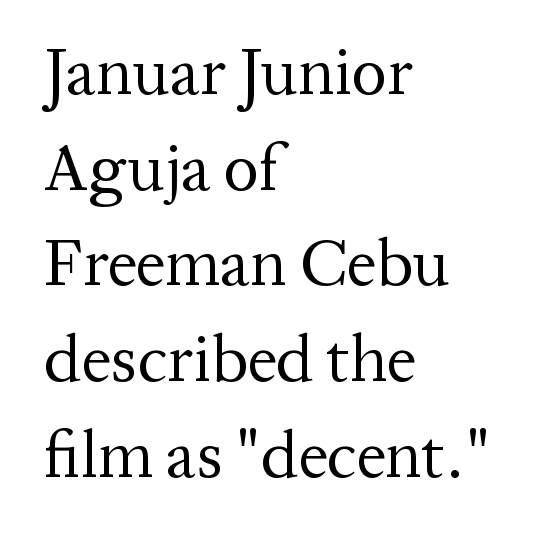
Q: Is the text bold? A: No.
Q: Is the text italic (slanted)? A: No, it is upright.
Q: Is the typeface a serif or a sans-serif typeface? A: Serif.
Q: Is the text underlined? A: No.
Q: How is the paragraph aligned? A: Left-aligned.
Q: Is the spacing between letters normal or unusually wide? A: Normal.
Q: Is the spacing between lines tight, normal or loose? A: Normal.
Q: Width (condensed, normal, or wide)? A: Normal.
Q: Stroke contrast? A: Medium.
Q: x-height? A: Medium.
Q: Monospaced? A: No.
